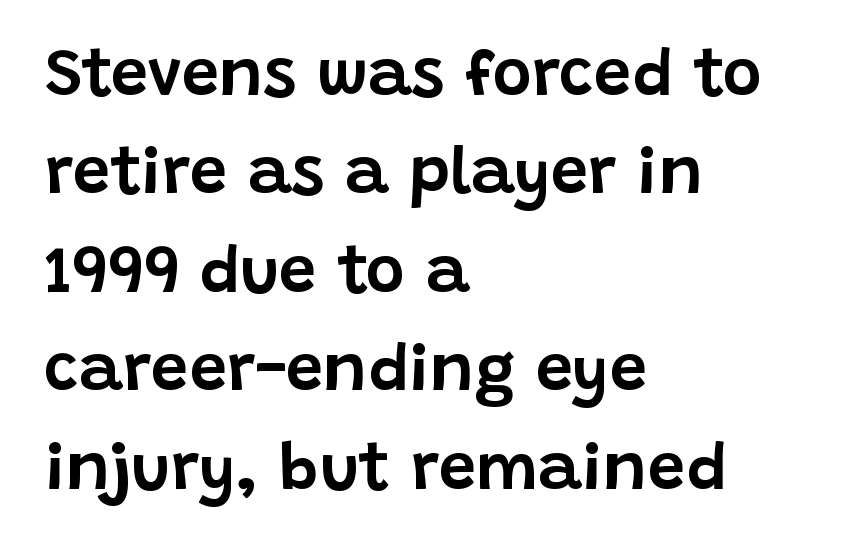
{"serif": "no", "italic": "no", "width": "normal", "stroke_contrast": "low", "x_height": "large", "monospaced": "no", "underline": "no", "align": "left", "line_spacing": "normal", "line_spacing_ratio": 1.47, "letter_spacing": "normal", "letter_spacing_em": 0.0, "glyph_px": 67}
